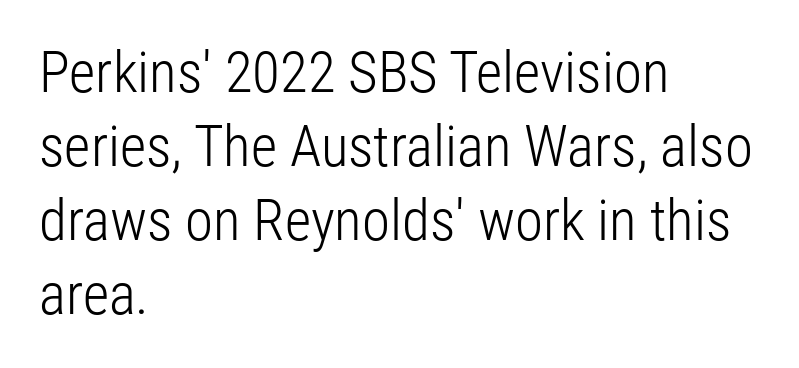
{"serif": "no", "italic": "no", "bold": "no", "weight": "light", "width": "condensed", "stroke_contrast": "low", "x_height": "medium", "monospaced": "no", "underline": "no", "align": "left", "line_spacing": "normal", "line_spacing_ratio": 1.3, "letter_spacing": "normal", "letter_spacing_em": 0.0, "glyph_px": 57}
